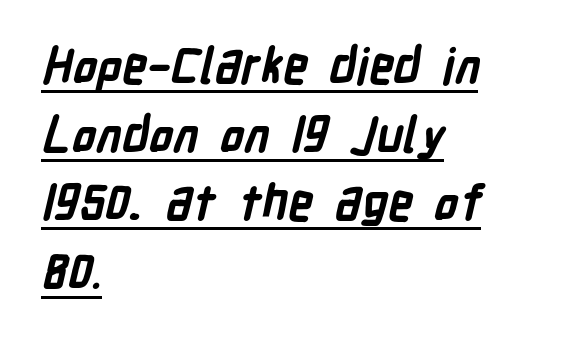
Q: Is the text bold? A: Yes.
Q: Is the typeface a serif or a sans-serif typeface? A: Sans-serif.
Q: Is the text underlined? A: Yes.
Q: How is the paragraph aligned? A: Left-aligned.
Q: Is the spacing between letters normal or unusually wide? A: Normal.
Q: Is the spacing between lines tight, normal or loose? A: Normal.
Q: Width (condensed, normal, or wide)? A: Condensed.
Q: Stroke contrast? A: Low.
Q: x-height? A: Medium.
Q: Monospaced? A: No.
